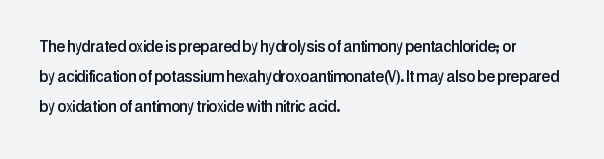
Notice how descenders clear the ascenders below comfortably — that's standard leading. In terms of letterspacing, this is plain default setting. Descender tails drop into unmarked territory. Layout note: lines flush left. The typography opts for an upright posture over an oblique one.
